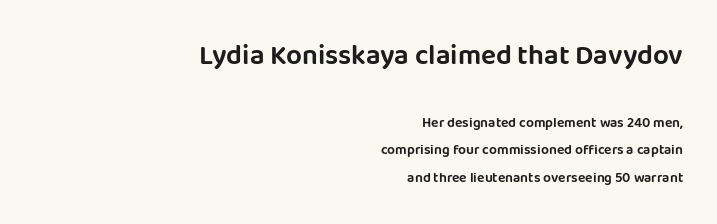
{"serif": "no", "italic": "no", "width": "normal", "stroke_contrast": "low", "x_height": "large", "monospaced": "no", "underline": "no", "align": "right", "line_spacing": "loose", "line_spacing_ratio": 1.97, "letter_spacing": "normal", "letter_spacing_em": 0.0, "larger_block": "first", "size_ratio": 2.0, "glyph_px": 28}
